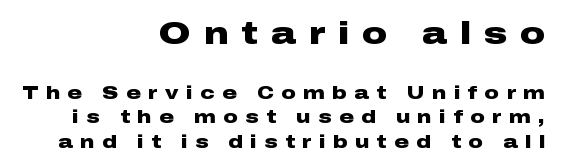
Line spacing here is normal. Clear beneath every line of the passage. Note: larger setting up top, smaller setting below. Each word looks stretched out because of the extra space between its letters. Varying glyph widths throughout — classic text-font behaviour. Every row of glyphs terminates at an identical x-position on the right.
